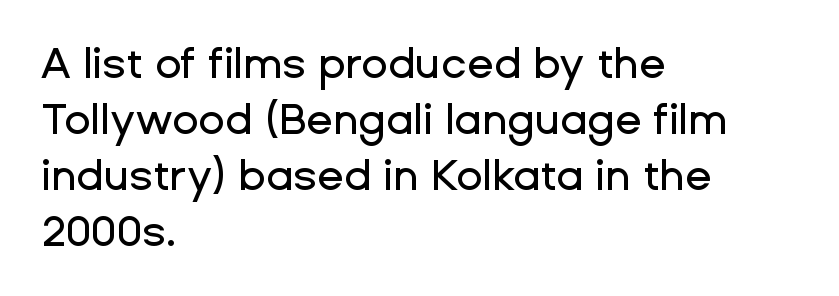
Q: Is the text italic (slanted)? A: No, it is upright.
Q: Is the typeface a serif or a sans-serif typeface? A: Sans-serif.
Q: Is the text underlined? A: No.
Q: How is the paragraph aligned? A: Left-aligned.
Q: Is the spacing between letters normal or unusually wide? A: Normal.
Q: Is the spacing between lines tight, normal or loose? A: Normal.
Q: Width (condensed, normal, or wide)? A: Normal.
Q: Stroke contrast? A: Low.
Q: x-height? A: Medium.
Q: Monospaced? A: No.
